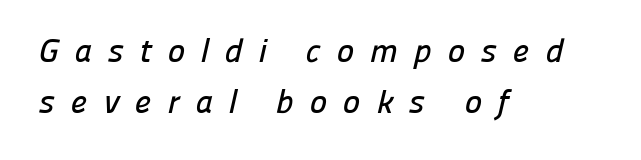
The foot of each line stays bare and open. This rendering widens character spacing well past its baseline value. The setting favours the left margin, as ordinary paragraphs usually do. This sample keeps an unexceptional amount of space between lines.
